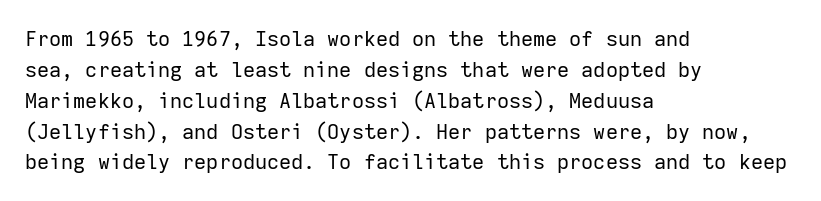
Q: Is the text bold? A: No.
Q: Is the text italic (slanted)? A: No, it is upright.
Q: Is the text underlined? A: No.
Q: How is the paragraph aligned? A: Left-aligned.
Q: Is the spacing between letters normal or unusually wide? A: Normal.
Q: Is the spacing between lines tight, normal or loose? A: Normal.
